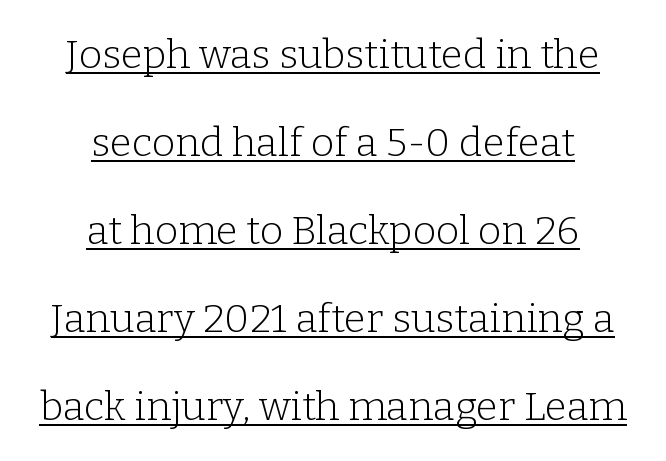
Q: Is the text bold? A: No.
Q: Is the text italic (slanted)? A: No, it is upright.
Q: Is the typeface a serif or a sans-serif typeface? A: Serif.
Q: Is the text underlined? A: Yes.
Q: How is the paragraph aligned? A: Centered.
Q: Is the spacing between letters normal or unusually wide? A: Normal.
Q: Is the spacing between lines tight, normal or loose? A: Loose.
Q: Width (condensed, normal, or wide)? A: Normal.
Q: Stroke contrast? A: Low.
Q: x-height? A: Medium.
Q: Monospaced? A: No.
